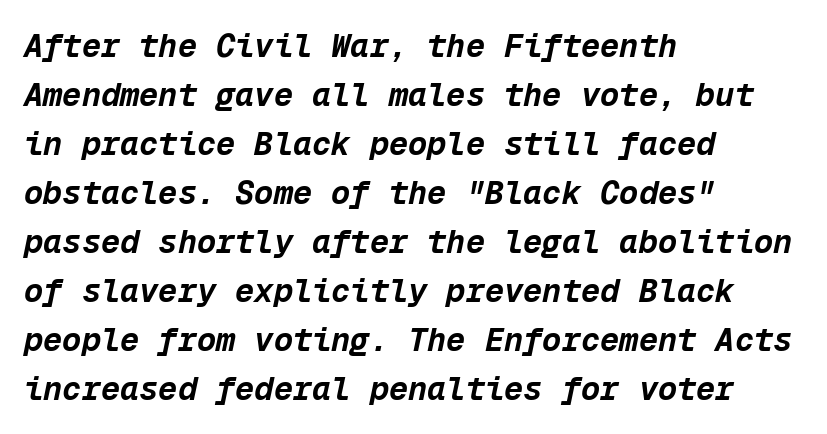
Anything drawn beneath the words? Only blank space. Typesetter's note: full bold, strokes at maximum text heaviness. Standard letterfit; no display-style spreading of the glyphs. The passage shown leans; its letterforms are oblique. The passage shown stacks its lines at a standard gap. Think of a typewriter: that constant character pitch is what you see here.
